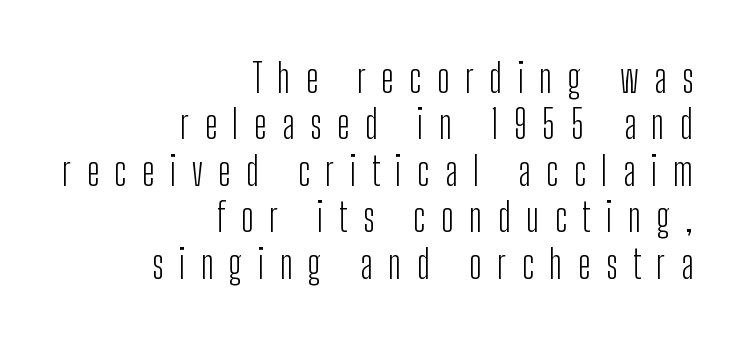
{"serif": "no", "italic": "no", "bold": "no", "weight": "light", "width": "condensed", "stroke_contrast": "low", "x_height": "medium", "monospaced": "no", "underline": "no", "align": "right", "line_spacing_ratio": 1.19, "letter_spacing": "wide", "letter_spacing_em": 0.4, "glyph_px": 39}
